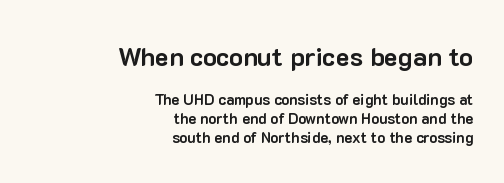
The image shows 26 px bold type, upright; set right-aligned, normal line spacing (1.27x), normal letter spacing, not underlined; the first (top) block is 1.73x larger.
